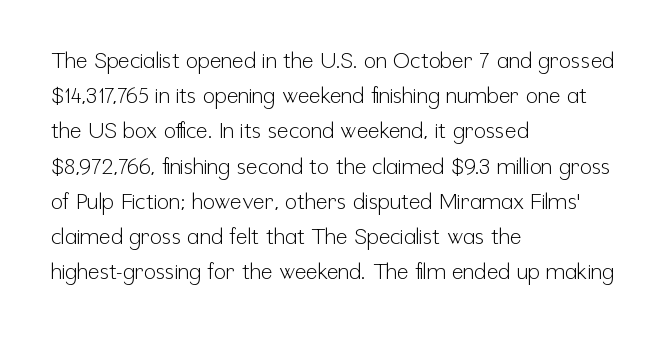
The image shows 22 px text type, upright; set left-aligned, normal line spacing (1.6x), normal letter spacing, not underlined.
